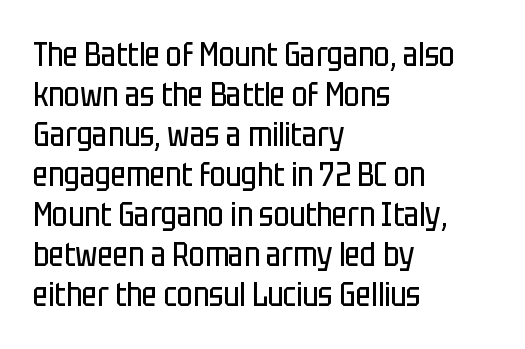
Q: Is the text bold? A: No.
Q: Is the text italic (slanted)? A: No, it is upright.
Q: Is the typeface a serif or a sans-serif typeface? A: Sans-serif.
Q: Is the text underlined? A: No.
Q: How is the paragraph aligned? A: Left-aligned.
Q: Is the spacing between letters normal or unusually wide? A: Normal.
Q: Width (condensed, normal, or wide)? A: Condensed.
Q: Stroke contrast? A: Low.
Q: x-height? A: Large.
Q: Monospaced? A: No.
